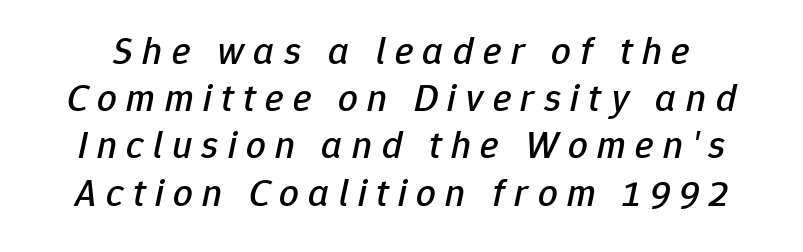
Is this a fixed-width face? No — the glyphs have proportional, varying widths. There is plenty of visible air inserted between adjacent glyphs. The words here are not underlined. Style check: oblique.
